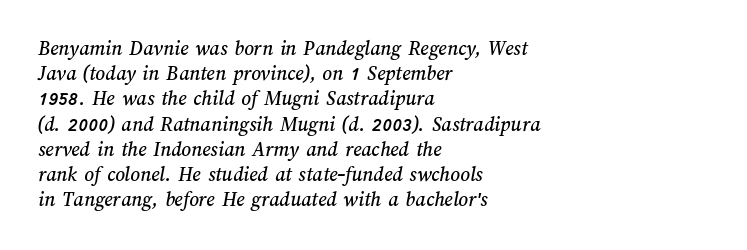
The image shows 21 px text type; set left-aligned, line spacing 1.2x, normal letter spacing, not underlined.
